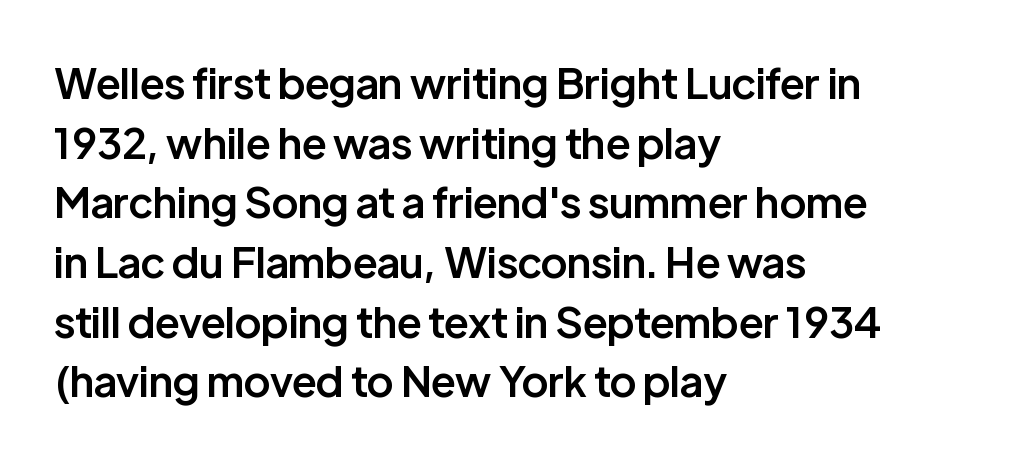
The image shows 42 px semibold sans-serif type, upright; set left-aligned, normal line spacing (1.42x), normal letter spacing, not underlined; low stroke contrast and a medium x-height.
